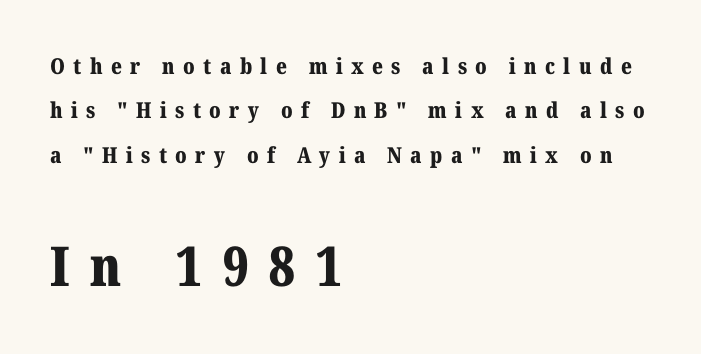
The image shows 55 px bold serif type, upright; set left-aligned, loose line spacing (2.02x), unusually wide letter spacing (+0.38 em), not underlined; the second (bottom) block is 2.5x larger; medium stroke contrast and a medium x-height.
